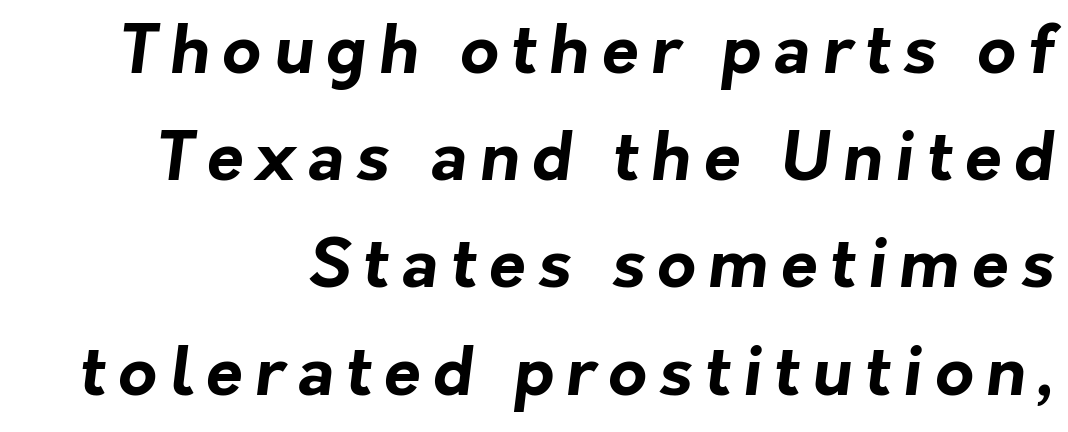
Q: Is the text bold? A: Yes.
Q: Is the typeface a serif or a sans-serif typeface? A: Sans-serif.
Q: Is the text underlined? A: No.
Q: How is the paragraph aligned? A: Right-aligned.
Q: Is the spacing between lines tight, normal or loose? A: Normal.
Q: Width (condensed, normal, or wide)? A: Normal.
Q: Stroke contrast? A: Low.
Q: x-height? A: Medium.
Q: Monospaced? A: No.
